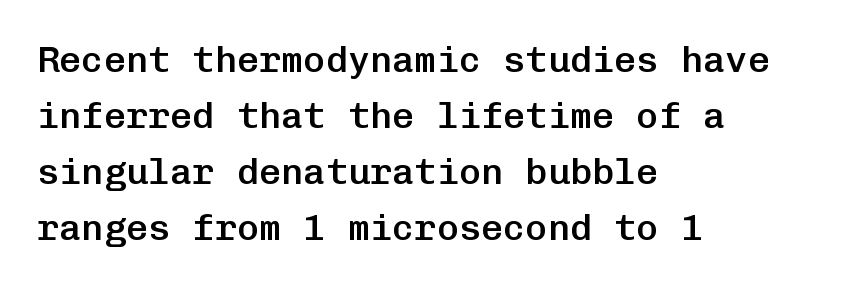
{"serif": "no", "italic": "no", "bold": "semi", "weight": "semibold", "width": "normal", "stroke_contrast": "low", "x_height": "medium", "monospaced": "yes", "underline": "no", "align": "left", "line_spacing": "normal", "line_spacing_ratio": 1.51, "letter_spacing": "normal", "letter_spacing_em": 0.0, "glyph_px": 37}
